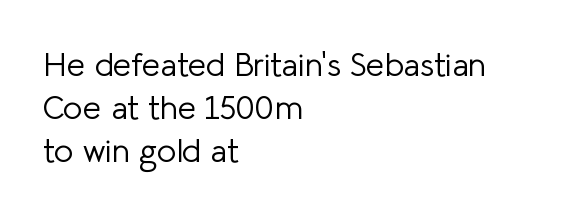
{"serif": "no", "italic": "no", "bold": "no", "weight": "light", "width": "normal", "stroke_contrast": "low", "x_height": "medium", "monospaced": "no", "underline": "no", "align": "left", "line_spacing": "normal", "line_spacing_ratio": 1.3, "letter_spacing": "normal", "letter_spacing_em": 0.0, "glyph_px": 33}
